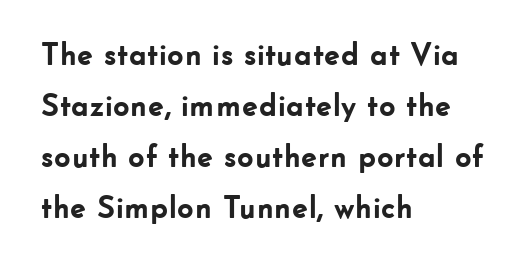
{"serif": "no", "italic": "no", "bold": "yes", "weight": "semibold", "width": "normal", "stroke_contrast": "low", "x_height": "small", "monospaced": "no", "underline": "no", "align": "left", "line_spacing": "normal", "line_spacing_ratio": 1.59, "letter_spacing": "normal", "letter_spacing_em": 0.0, "glyph_px": 32}
